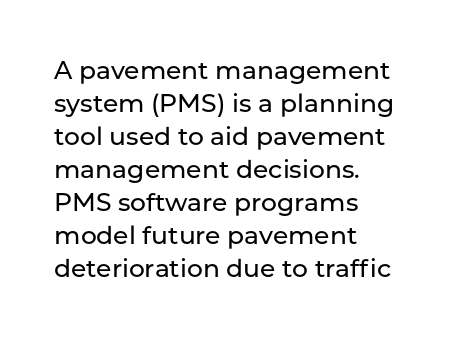
Q: Is the text italic (slanted)? A: No, it is upright.
Q: Is the text underlined? A: No.
Q: How is the paragraph aligned? A: Left-aligned.
Q: Is the spacing between letters normal or unusually wide? A: Normal.
Q: Is the spacing between lines tight, normal or loose? A: Normal.
